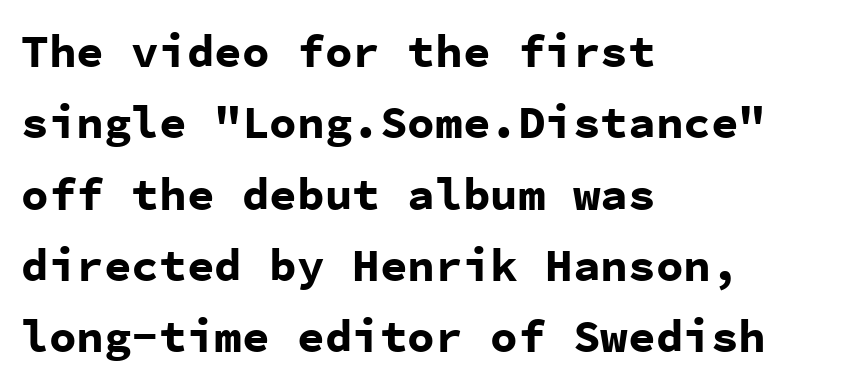
Q: Is the text bold? A: Yes.
Q: Is the text italic (slanted)? A: No, it is upright.
Q: Is the typeface a serif or a sans-serif typeface? A: Sans-serif.
Q: Is the text underlined? A: No.
Q: How is the paragraph aligned? A: Left-aligned.
Q: Is the spacing between letters normal or unusually wide? A: Normal.
Q: Is the spacing between lines tight, normal or loose? A: Normal.
Q: Width (condensed, normal, or wide)? A: Normal.
Q: Stroke contrast? A: Low.
Q: x-height? A: Medium.
Q: Monospaced? A: Yes.
